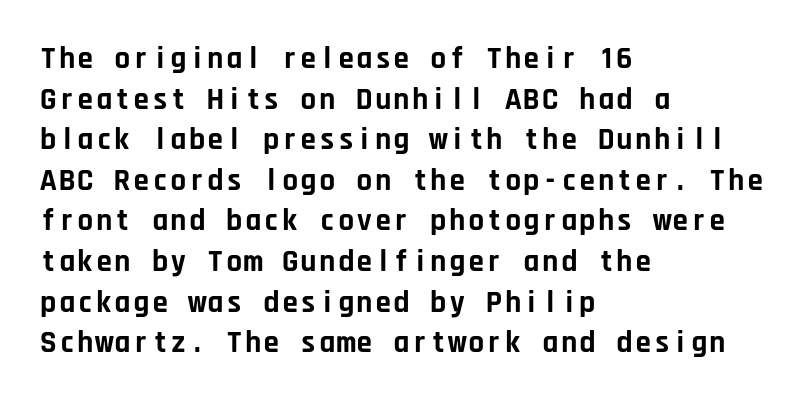
The image shows 31 px bold sans-serif type, upright, monospaced; set left-aligned, normal line spacing (1.31x), normal letter spacing, not underlined; low stroke contrast and a large x-height.
